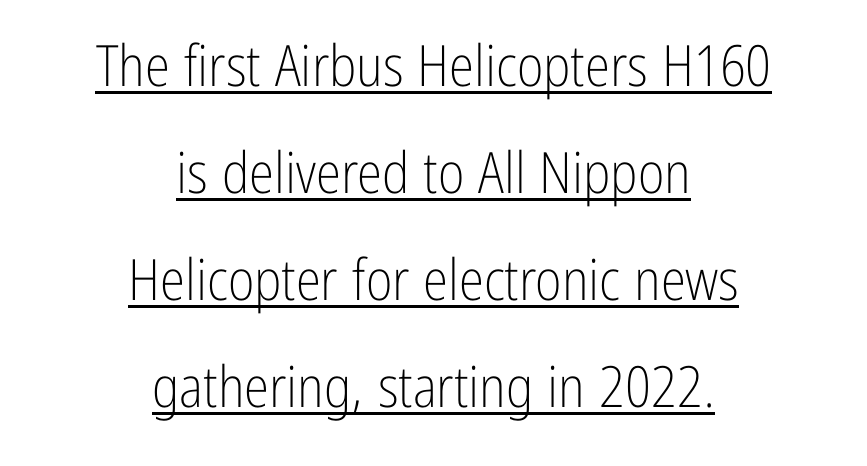
It's the straight-up-and-down kind of type. You could not count columns in this text — the font is proportionally spaced. The lines are quadded center. A quiet, ordinary-to-light weight characterises the typeface. The rendering keeps characters at their native spacing.
